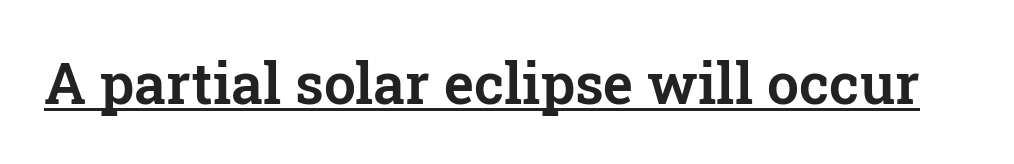
Q: Is the text italic (slanted)? A: No, it is upright.
Q: Is the typeface a serif or a sans-serif typeface? A: Serif.
Q: Is the text underlined? A: Yes.
Q: Is the spacing between letters normal or unusually wide? A: Normal.
Q: Width (condensed, normal, or wide)? A: Normal.
Q: Stroke contrast? A: Low.
Q: x-height? A: Medium.
Q: Monospaced? A: No.
